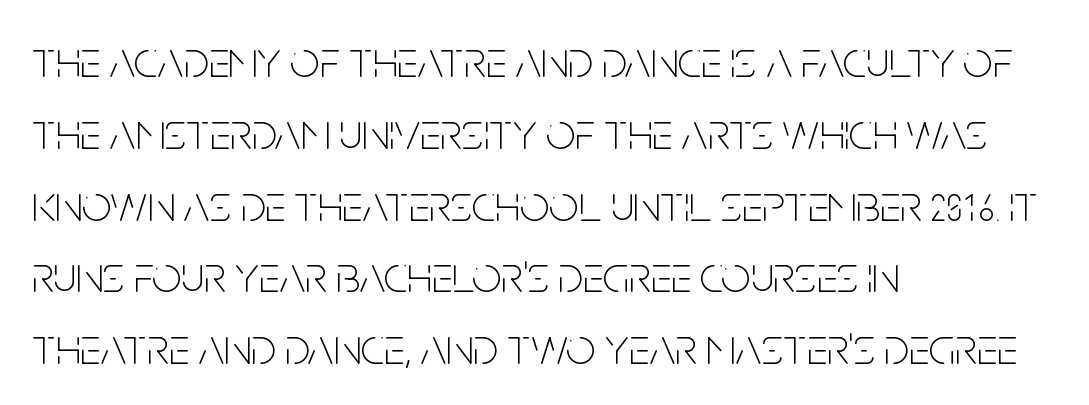
{"serif": "no", "italic": "no", "bold": "no", "weight": "thin", "width": "condensed", "stroke_contrast": "low", "x_height": "large", "monospaced": "no", "underline": "no", "align": "left", "line_spacing": "normal", "line_spacing_ratio": 1.38, "letter_spacing": "normal", "letter_spacing_em": 0.0, "glyph_px": 52}
